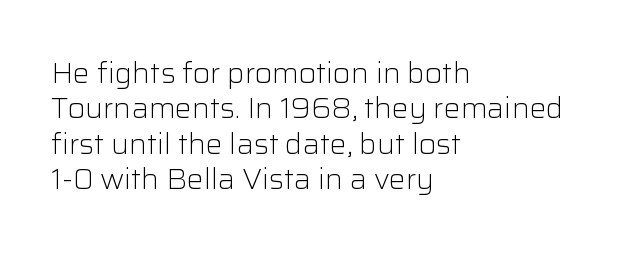
Q: Is the text bold? A: No.
Q: Is the text italic (slanted)? A: No, it is upright.
Q: Is the typeface a serif or a sans-serif typeface? A: Sans-serif.
Q: Is the text underlined? A: No.
Q: How is the paragraph aligned? A: Left-aligned.
Q: Is the spacing between letters normal or unusually wide? A: Normal.
Q: Is the spacing between lines tight, normal or loose? A: Normal.
Q: Width (condensed, normal, or wide)? A: Normal.
Q: Stroke contrast? A: Low.
Q: x-height? A: Medium.
Q: Monospaced? A: No.
